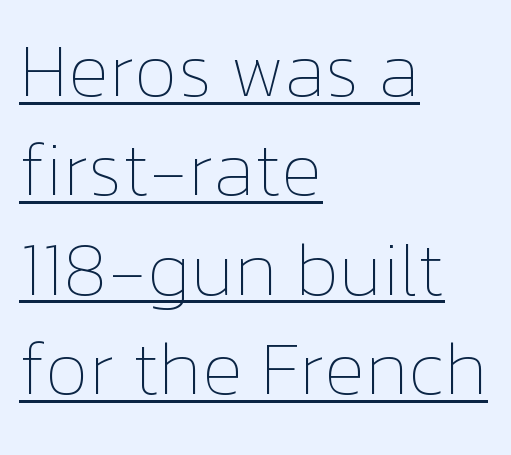
{"italic": "no", "bold": "no", "weight": "thin", "width": "normal", "stroke_contrast": "low", "x_height": "medium", "monospaced": "no", "underline": "yes", "align": "left", "line_spacing": "normal", "line_spacing_ratio": 1.29, "letter_spacing": "normal", "letter_spacing_em": 0.0, "glyph_px": 77}
